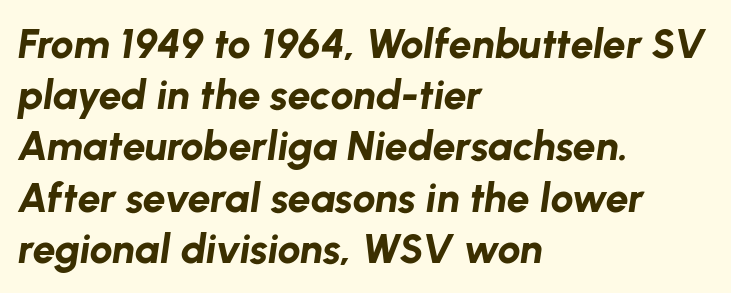
{"italic": "yes", "lean": "right", "slant_degrees": 8, "bold": "yes", "weight": "bold", "width": "normal", "stroke_contrast": "low", "x_height": "medium", "monospaced": "no", "underline": "no", "align": "left", "line_spacing": "normal", "line_spacing_ratio": 1.25, "letter_spacing": "normal", "letter_spacing_em": 0.0, "glyph_px": 41}
